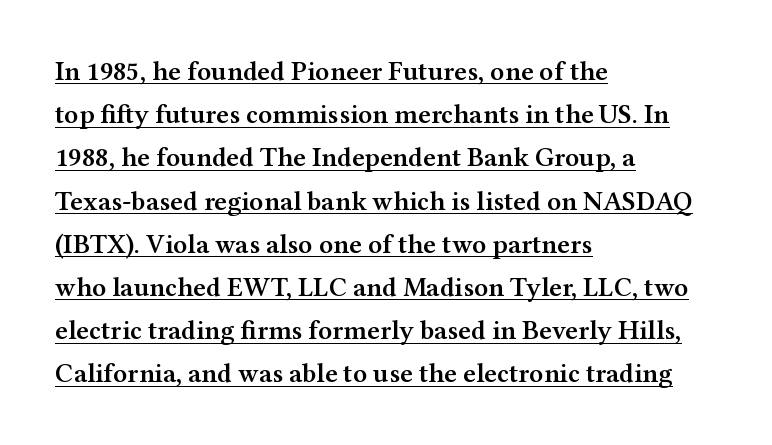
The image shows 27 px text type, upright; set left-aligned, normal line spacing (1.6x), normal letter spacing, underlined.
